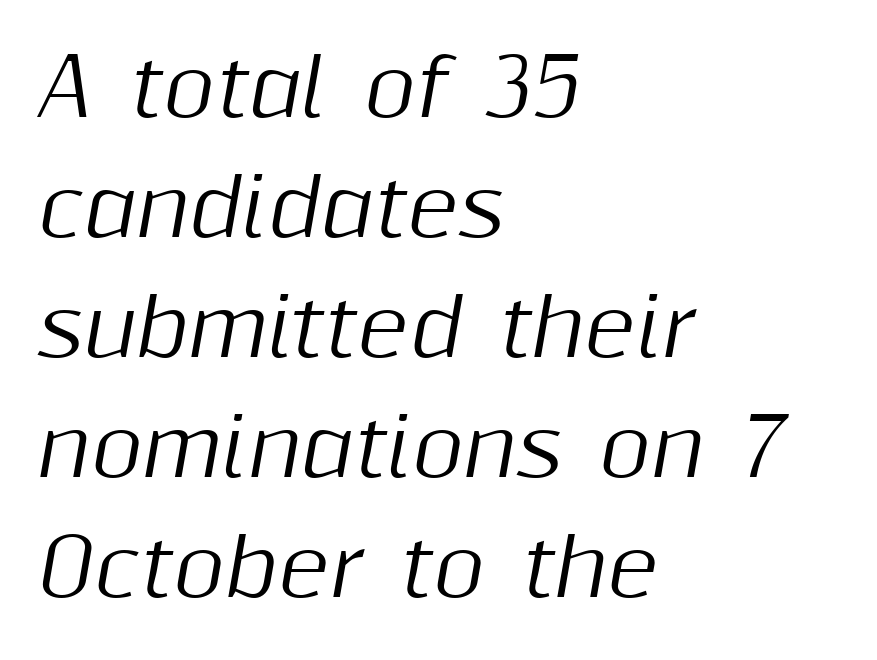
{"italic": "yes", "lean": "right", "slant_degrees": 10, "width": "normal", "stroke_contrast": "medium", "x_height": "medium", "monospaced": "no", "underline": "no", "align": "left", "line_spacing": "normal", "line_spacing_ratio": 1.52, "letter_spacing": "normal", "letter_spacing_em": 0.0, "glyph_px": 79}
